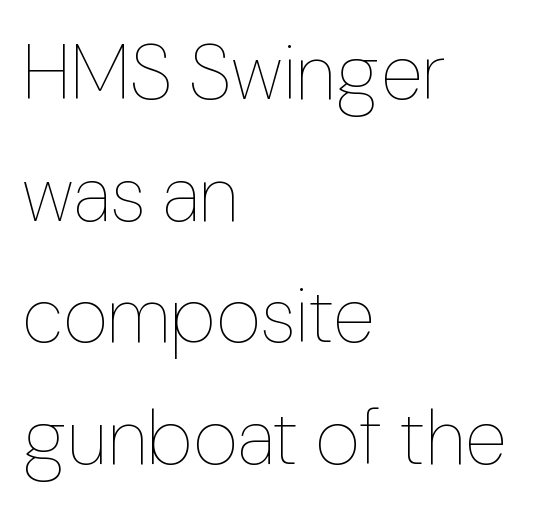
Q: Is the text bold? A: No.
Q: Is the text italic (slanted)? A: No, it is upright.
Q: Is the text underlined? A: No.
Q: How is the paragraph aligned? A: Left-aligned.
Q: Is the spacing between letters normal or unusually wide? A: Normal.
Q: Is the spacing between lines tight, normal or loose? A: Normal.
Q: Width (condensed, normal, or wide)? A: Normal.
Q: Stroke contrast? A: Low.
Q: x-height? A: Medium.
Q: Monospaced? A: No.
